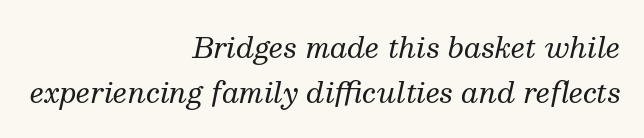
{"serif": "yes", "italic": "yes", "lean": "right", "slant_degrees": 13, "bold": "no", "weight": "regular", "width": "normal", "stroke_contrast": "medium", "x_height": "medium", "monospaced": "no", "underline": "no", "align": "right", "line_spacing": "normal", "line_spacing_ratio": 1.59, "letter_spacing": "normal", "letter_spacing_em": 0.0, "glyph_px": 28}
